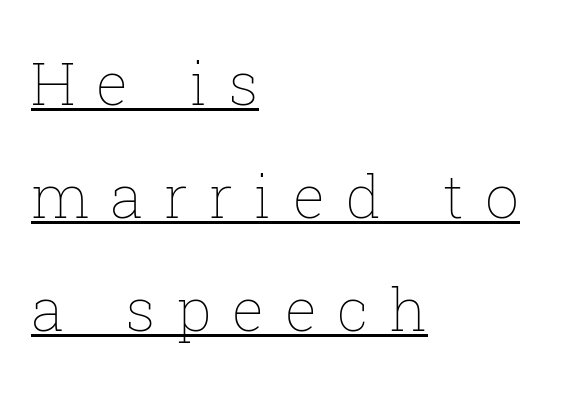
{"italic": "no", "bold": "no", "weight": "thin", "width": "normal", "stroke_contrast": "low", "x_height": "medium", "monospaced": "no", "underline": "yes", "align": "left", "line_spacing_ratio": 1.88, "letter_spacing": "wide", "letter_spacing_em": 0.35, "glyph_px": 60}
